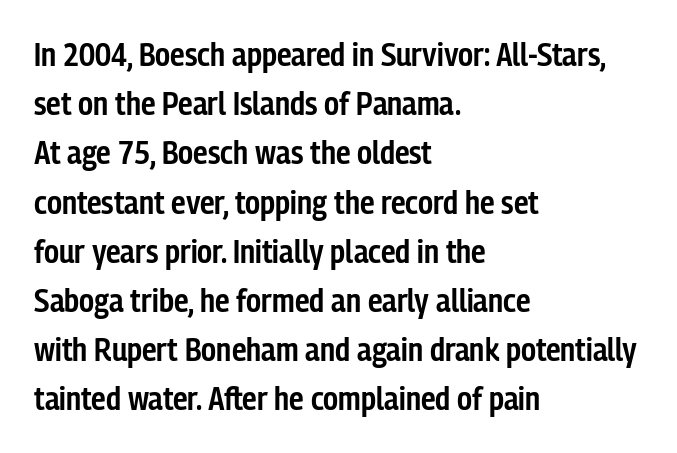
Q: Is the text bold? A: Semi-bold.
Q: Is the text italic (slanted)? A: No, it is upright.
Q: Is the typeface a serif or a sans-serif typeface? A: Sans-serif.
Q: Is the text underlined? A: No.
Q: How is the paragraph aligned? A: Left-aligned.
Q: Is the spacing between letters normal or unusually wide? A: Normal.
Q: Is the spacing between lines tight, normal or loose? A: Normal.
Q: Width (condensed, normal, or wide)? A: Condensed.
Q: Stroke contrast? A: Low.
Q: x-height? A: Medium.
Q: Monospaced? A: No.
